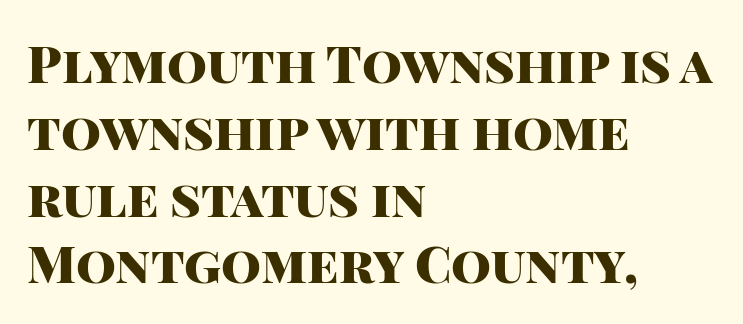
{"serif": "no", "italic": "no", "bold": "yes", "weight": "heavy", "width": "normal", "stroke_contrast": "high", "x_height": "large", "monospaced": "no", "underline": "no", "align": "left", "line_spacing": "normal", "line_spacing_ratio": 1.31, "letter_spacing": "normal", "letter_spacing_em": 0.0, "glyph_px": 51}
